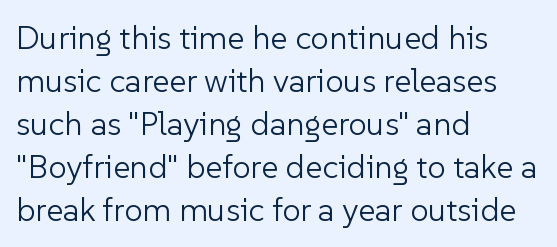
Quick note: not italic, upright. The passage shown stacks its lines at a standard gap. A classic flush-left, rag-right setting is used for this passage. Caption: standard tracking, unaltered. The typeface chosen for these lines omits serifs. Weight: not bold — regular or lighter.
